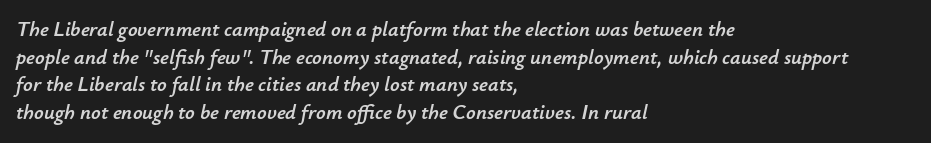
{"italic": "yes", "lean": "right", "slant_degrees": 12, "underline": "no", "align": "left", "line_spacing": "normal", "line_spacing_ratio": 1.32, "letter_spacing": "normal", "letter_spacing_em": 0.0, "glyph_px": 21}
